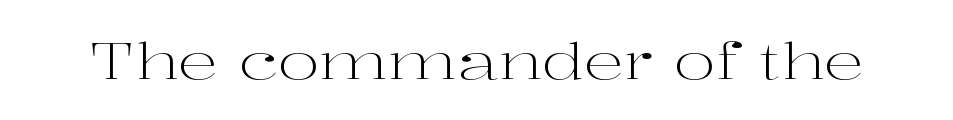
Q: Is the text bold? A: No.
Q: Is the text italic (slanted)? A: No, it is upright.
Q: Is the typeface a serif or a sans-serif typeface? A: Serif.
Q: Is the text underlined? A: No.
Q: Is the spacing between letters normal or unusually wide? A: Normal.
Q: Width (condensed, normal, or wide)? A: Wide.
Q: Stroke contrast? A: High.
Q: x-height? A: Medium.
Q: Monospaced? A: No.
